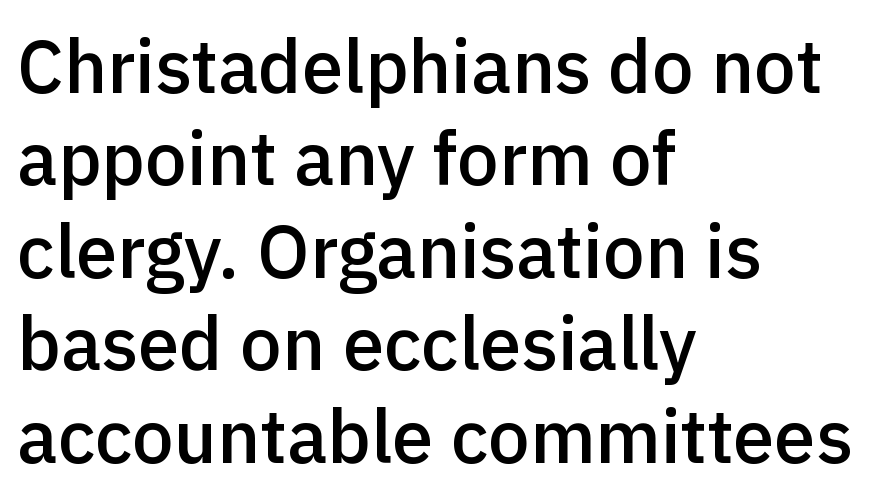
Observe the absence of serifs on each vertical stroke in this sample. Alignment: flush left. Vertical spacing — default. Do the characters align in a grid? No, the font is proportional. As a designer I'd log this as weight 600, semibold.
